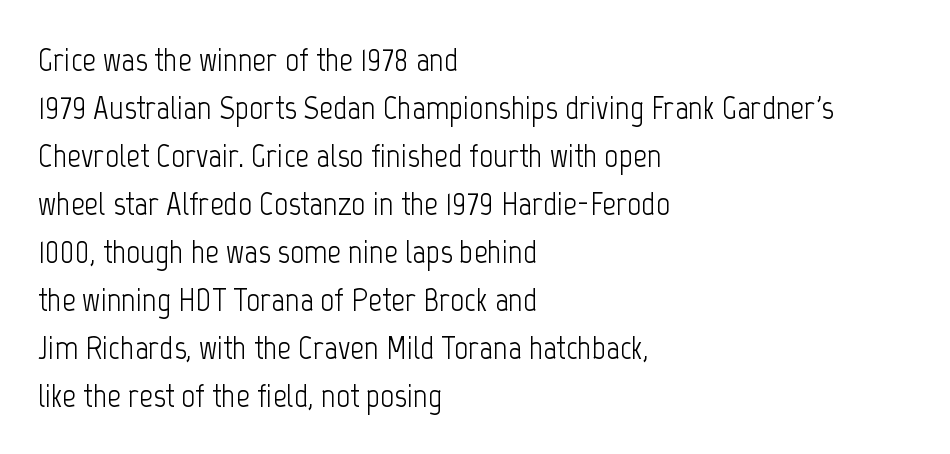
Q: Is the text bold? A: No.
Q: Is the text italic (slanted)? A: No, it is upright.
Q: Is the typeface a serif or a sans-serif typeface? A: Sans-serif.
Q: Is the text underlined? A: No.
Q: How is the paragraph aligned? A: Left-aligned.
Q: Is the spacing between letters normal or unusually wide? A: Normal.
Q: Is the spacing between lines tight, normal or loose? A: Normal.
Q: Width (condensed, normal, or wide)? A: Condensed.
Q: Stroke contrast? A: Low.
Q: x-height? A: Medium.
Q: Monospaced? A: No.
